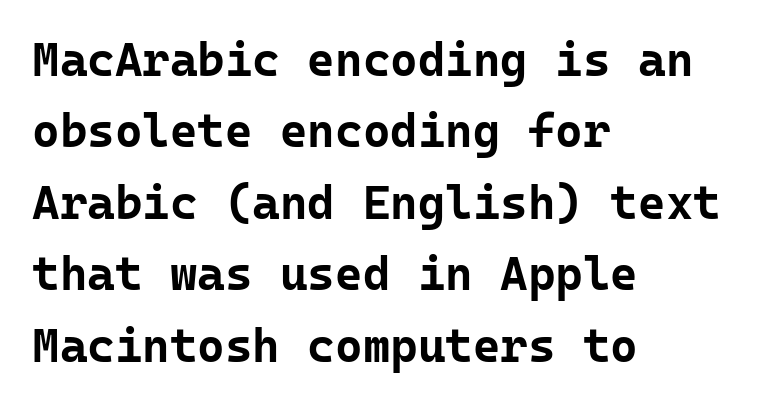
Q: Is the text bold? A: Yes.
Q: Is the text italic (slanted)? A: No, it is upright.
Q: Is the typeface a serif or a sans-serif typeface? A: Sans-serif.
Q: Is the text underlined? A: No.
Q: How is the paragraph aligned? A: Left-aligned.
Q: Is the spacing between letters normal or unusually wide? A: Normal.
Q: Is the spacing between lines tight, normal or loose? A: Normal.
Q: Width (condensed, normal, or wide)? A: Normal.
Q: Stroke contrast? A: Low.
Q: x-height? A: Medium.
Q: Monospaced? A: Yes.
